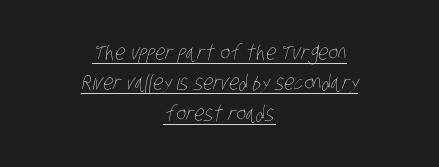
The image shows 21 px text type; set centered, normal line spacing (1.45x), normal letter spacing, underlined.
